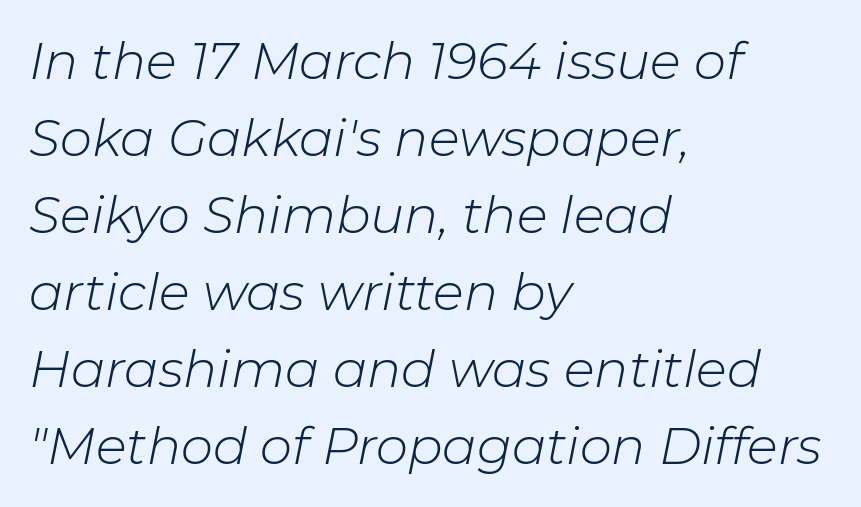
Rule under the text: the space is simply empty. Words appear dense and cohesive because spacing is normal. Every character sits at an angle, as italics do. The rendering uses natural spacing where letterforms have individual widths.
